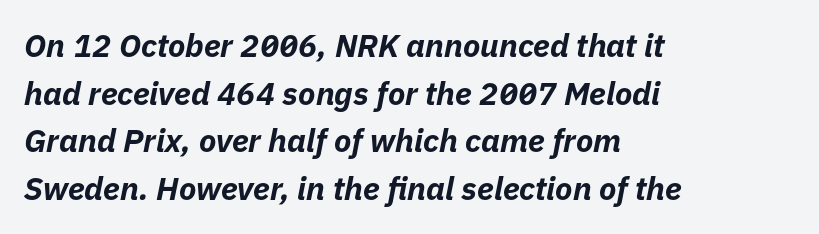
Q: Is the text bold? A: Yes.
Q: Is the text italic (slanted)? A: Yes, it leans right by about 11 degrees.
Q: Is the text underlined? A: No.
Q: How is the paragraph aligned? A: Left-aligned.
Q: Is the spacing between letters normal or unusually wide? A: Normal.
Q: Is the spacing between lines tight, normal or loose? A: Normal.
Q: Width (condensed, normal, or wide)? A: Normal.
Q: Stroke contrast? A: Low.
Q: x-height? A: Medium.
Q: Monospaced? A: No.
